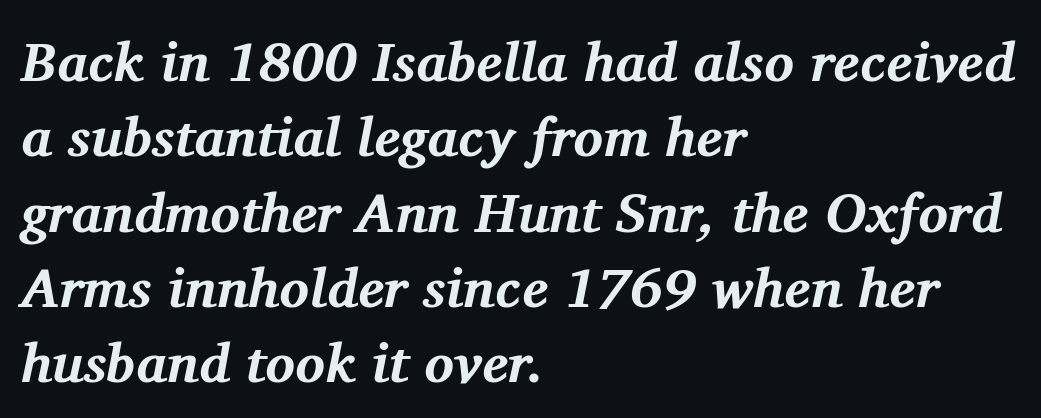
{"serif": "yes", "italic": "yes", "lean": "right", "slant_degrees": 11, "bold": "yes", "weight": "bold", "width": "normal", "stroke_contrast": "medium", "x_height": "medium", "monospaced": "no", "underline": "no", "align": "left", "line_spacing": "normal", "line_spacing_ratio": 1.37, "letter_spacing": "normal", "letter_spacing_em": 0.0, "glyph_px": 55}
